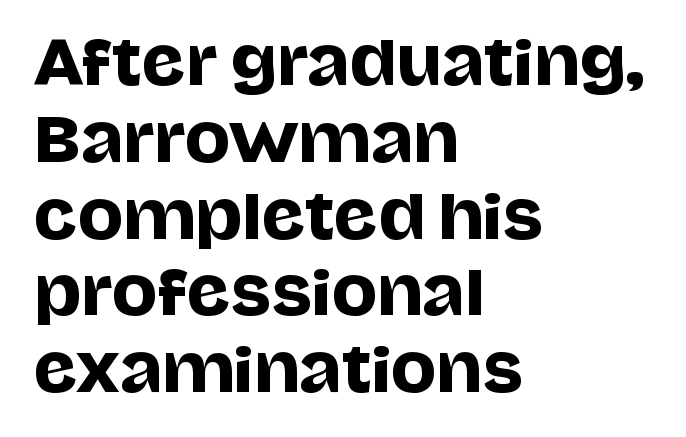
{"serif": "no", "italic": "no", "width": "normal", "stroke_contrast": "low", "x_height": "large", "monospaced": "no", "underline": "no", "align": "left", "line_spacing": "normal", "line_spacing_ratio": 1.28, "letter_spacing": "normal", "letter_spacing_em": 0.0, "glyph_px": 60}
